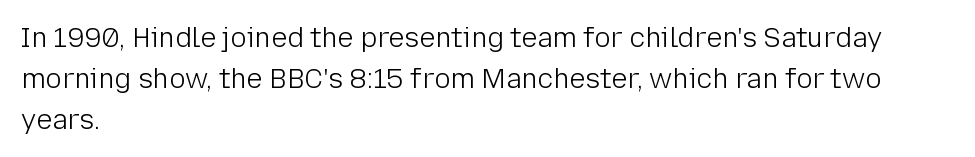
{"italic": "no", "bold": "no", "underline": "no", "align": "left", "line_spacing": "normal", "line_spacing_ratio": 1.51, "letter_spacing": "normal", "letter_spacing_em": 0.0, "glyph_px": 27}
